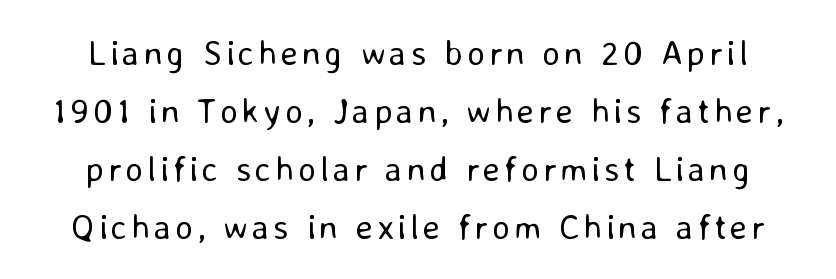
The image shows 35 px regular-weight sans-serif type, upright; set normal line spacing (1.66x), not underlined; low stroke contrast and a medium x-height.
